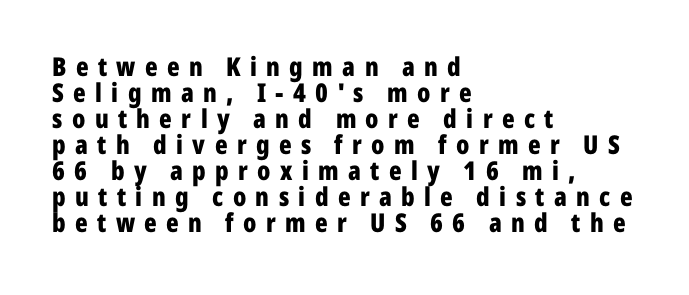
{"italic": "no", "bold": "yes", "underline": "no", "align": "left", "line_spacing": "tight", "line_spacing_ratio": 1.0, "letter_spacing": "wide", "letter_spacing_em": 0.36, "glyph_px": 26}
